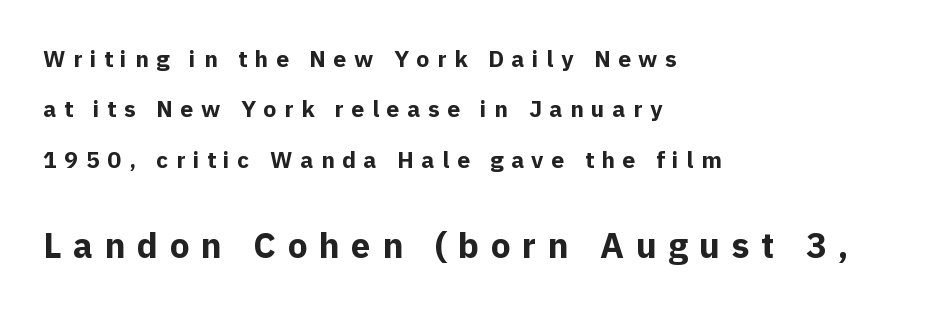
The image shows 35 px bold sans-serif type, upright; set left-aligned, loose line spacing (2.19x), unusually wide letter spacing (+0.33 em), not underlined; the second (bottom) block is 1.52x larger; a medium x-height.
